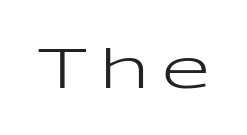
{"serif": "no", "italic": "no", "bold": "no", "weight": "regular", "width": "wide", "stroke_contrast": "low", "x_height": "medium", "monospaced": "no", "underline": "no", "letter_spacing": "wide", "letter_spacing_em": 0.24, "glyph_px": 55}
